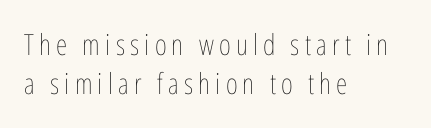
This sample keeps an unexceptional amount of space between lines. The setting favours the left margin, as ordinary paragraphs usually do. Ink coverage per letter is moderate at most. Do the characters align in a grid? No, the font is proportional. The typography opts for an upright posture over an oblique one. Only glyphs here, with clear space below each row.
